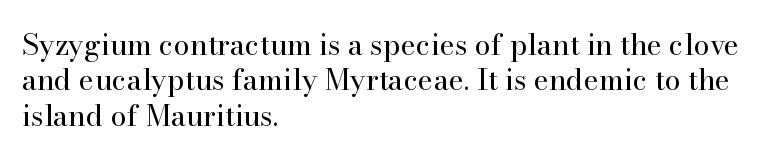
Proportional: the letters do not fall into vertical columns. The specimen omits any rule beneath the text block's lines. Every row of glyphs begins at an identical x-position on the left. The letters carry serifs — small finishing strokes at the ends of their stems.
